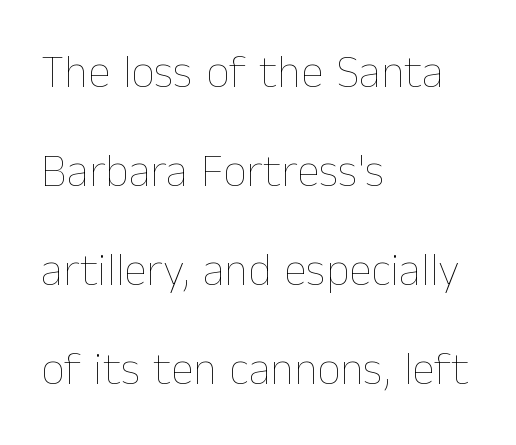
The image shows 46 px thin type, upright; set left-aligned, loose line spacing (2.15x), normal letter spacing, not underlined; low stroke contrast and a medium x-height.
